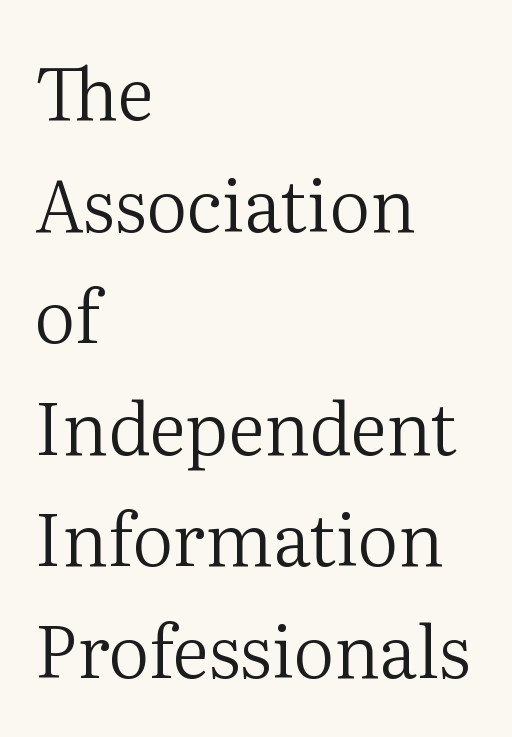
The image shows 72 px regular-weight serif type, upright; set left-aligned, normal line spacing (1.55x), normal letter spacing, not underlined; medium stroke contrast and a medium x-height.
